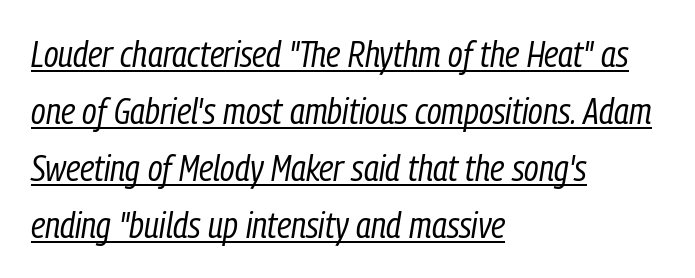
The image shows 37 px regular-weight, condensed type, italic (leaning right); set left-aligned, normal line spacing (1.54x), normal letter spacing, underlined; low stroke contrast and a medium x-height.
